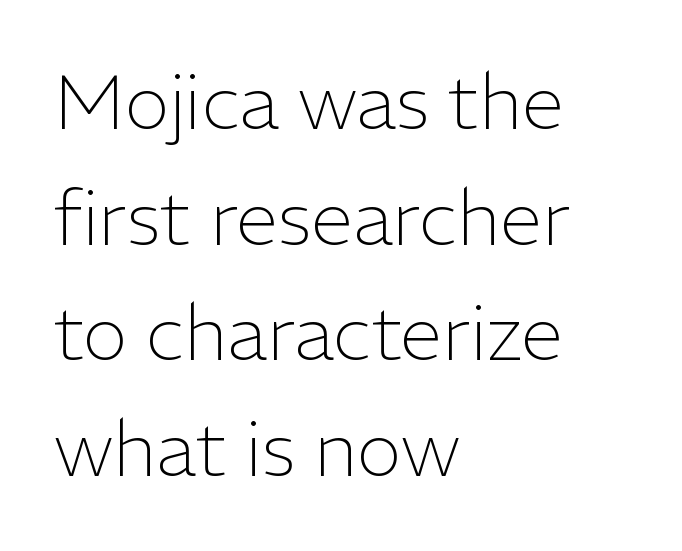
This is sans-serif lettering, the kind often seen on screens and signage. Each letter keeps its own natural width here, so spacing adapts to shape. The font sits on the lighter half of the weight spectrum, regular included. Interline gaps are of average width in this sample. This is the regular roman posture of the typeface. Students, note that the glyphs here touch the page at normal intervals.
